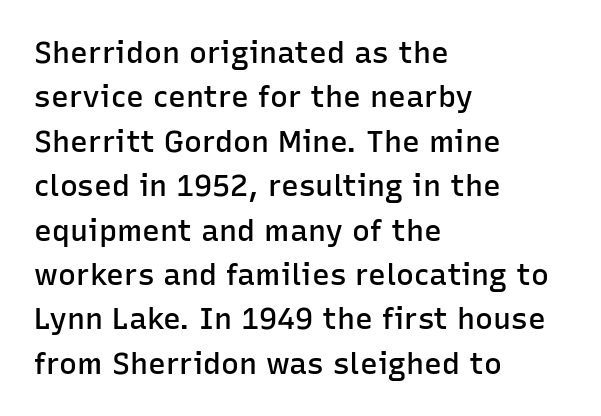
The image shows 30 px semibold sans-serif type, upright; set left-aligned, normal line spacing (1.48x), normal letter spacing, not underlined; low stroke contrast and a medium x-height.
